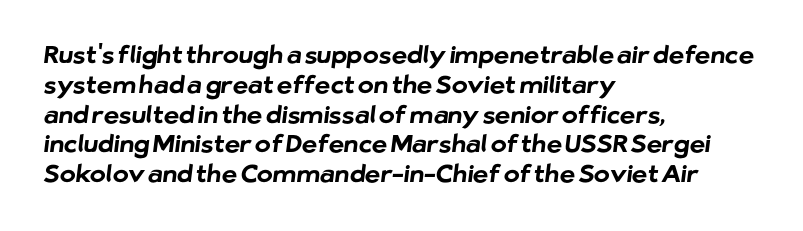
Q: Is the text bold? A: Yes.
Q: Is the text underlined? A: No.
Q: How is the paragraph aligned? A: Left-aligned.
Q: Is the spacing between letters normal or unusually wide? A: Normal.
